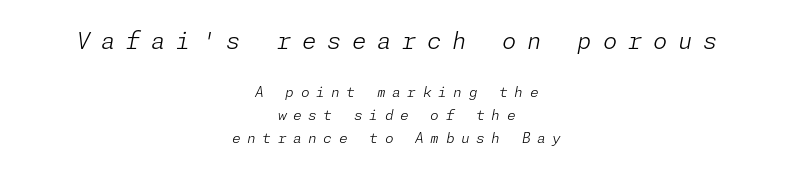
Baseline-to-baseline distance is the conventional proportion of letter height. Is the type slanted? Yes — the strokes lean at a clear angle. Does the copy run flush right? No — it is centered line by line. Descenders hang freely into open space. Character size in the leading block exceeds that of the trailing block. Is the type heavy? It reads as light-to-regular instead.
